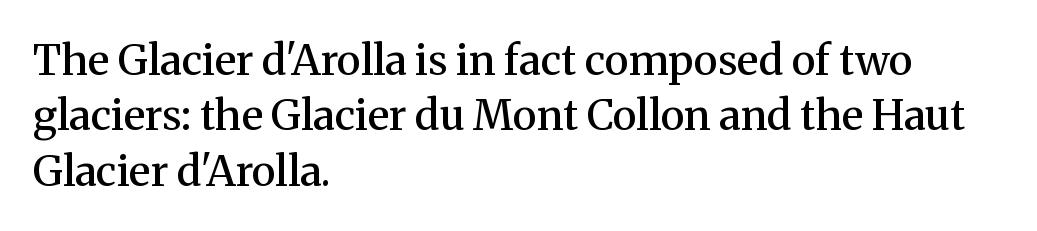
This is roman type, the default non-slanted kind. Is the letter spacing exaggerated? No — it looks like the ordinary default. Each letter keeps its own natural width here, so spacing adapts to shape. Short and long lines alike share a common starting point at left.
